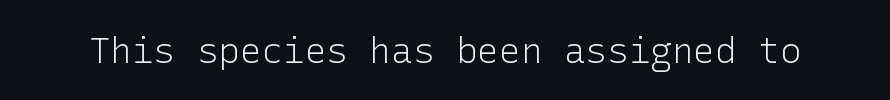
The image shows 36 px light sans-serif type, upright; set normal letter spacing, not underlined; low stroke contrast and a medium x-height.
